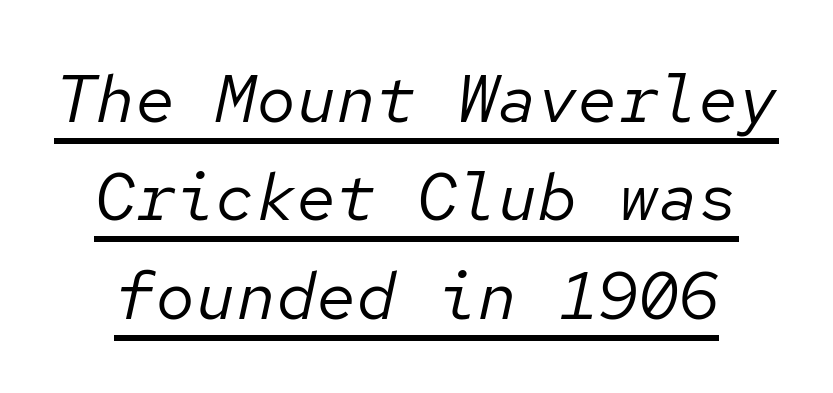
Q: Is the text bold? A: No.
Q: Is the text italic (slanted)? A: Yes, it leans right by about 12 degrees.
Q: Is the text underlined? A: Yes.
Q: Is the spacing between letters normal or unusually wide? A: Normal.
Q: Is the spacing between lines tight, normal or loose? A: Normal.
Q: Width (condensed, normal, or wide)? A: Normal.
Q: Stroke contrast? A: Low.
Q: x-height? A: Medium.
Q: Monospaced? A: Yes.
